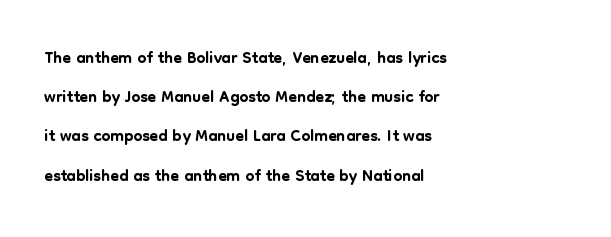
The image shows 25 px text type, upright; set left-aligned, normal line spacing (1.57x), normal letter spacing, not underlined.
